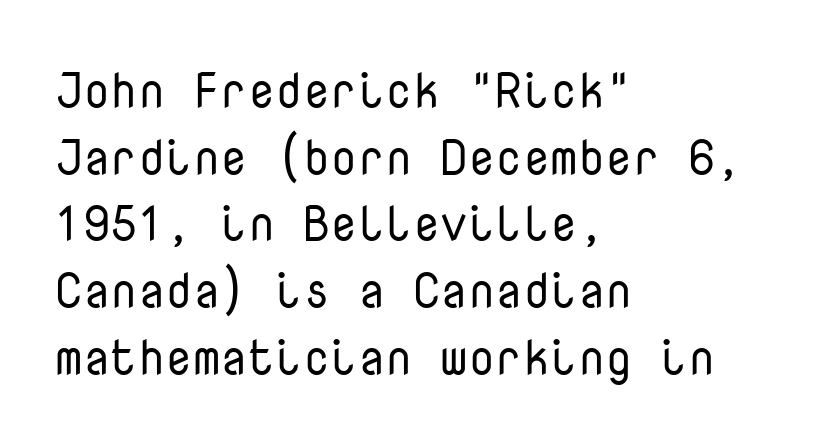
{"serif": "no", "italic": "no", "bold": "no", "weight": "regular", "width": "normal", "stroke_contrast": "low", "x_height": "medium", "monospaced": "yes", "underline": "no", "align": "left", "line_spacing": "normal", "line_spacing_ratio": 1.36, "letter_spacing": "normal", "letter_spacing_em": 0.0, "glyph_px": 49}
